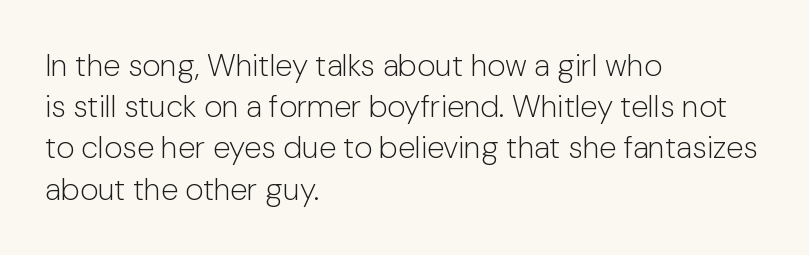
The image shows 31 px light sans-serif type, upright; set left-aligned, normal line spacing (1.33x), normal letter spacing, not underlined; low stroke contrast and a medium x-height.
